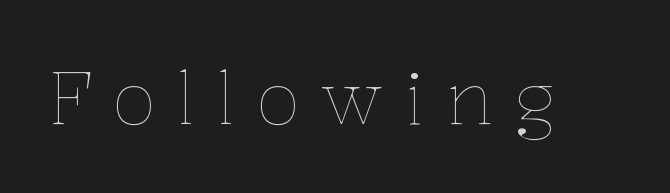
{"italic": "no", "bold": "no", "weight": "thin", "width": "normal", "stroke_contrast": "low", "x_height": "medium", "monospaced": "no", "underline": "no", "letter_spacing": "wide", "letter_spacing_em": 0.29, "glyph_px": 73}
